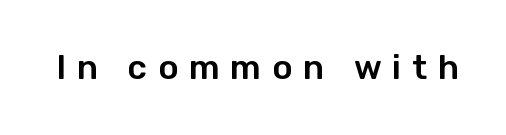
Typographically, this falls in the sans-serif category. Glyph-to-glyph distance is far greater than everyday printed text. Just letters on the line, the space beneath them empty. The rendering uses natural spacing where letterforms have individual widths. The lettering holds an erect, upright posture throughout.
